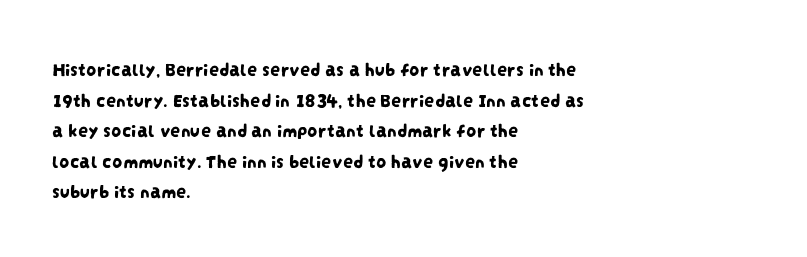
{"underline": "no", "align": "left", "line_spacing": "normal", "line_spacing_ratio": 1.53, "letter_spacing": "normal", "letter_spacing_em": 0.0, "glyph_px": 20}
